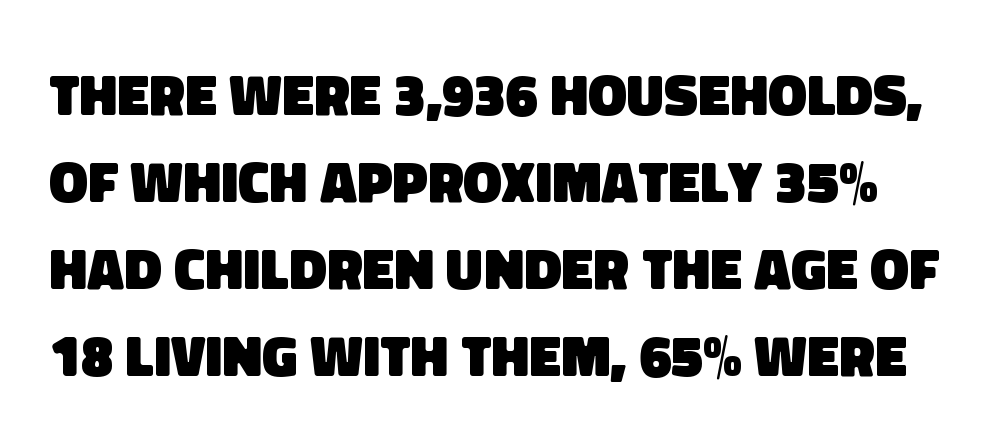
{"serif": "no", "bold": "yes", "weight": "heavy", "width": "normal", "stroke_contrast": "low", "x_height": "large", "monospaced": "no", "underline": "no", "line_spacing": "normal", "line_spacing_ratio": 1.5, "letter_spacing": "normal", "letter_spacing_em": 0.0, "glyph_px": 58}
